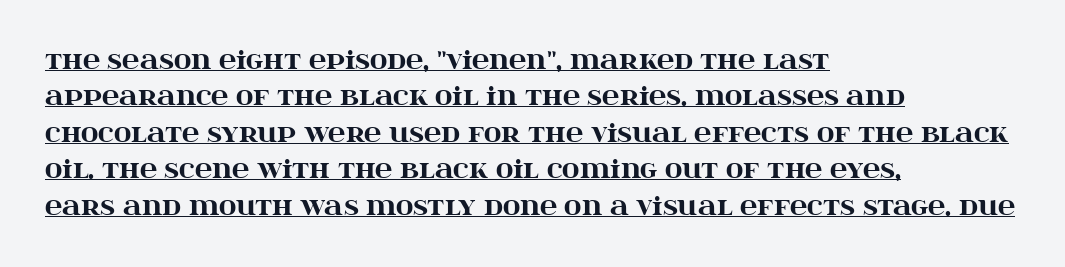
The image shows 24 px bold type, upright; set left-aligned, normal line spacing (1.52x), normal letter spacing, underlined.
